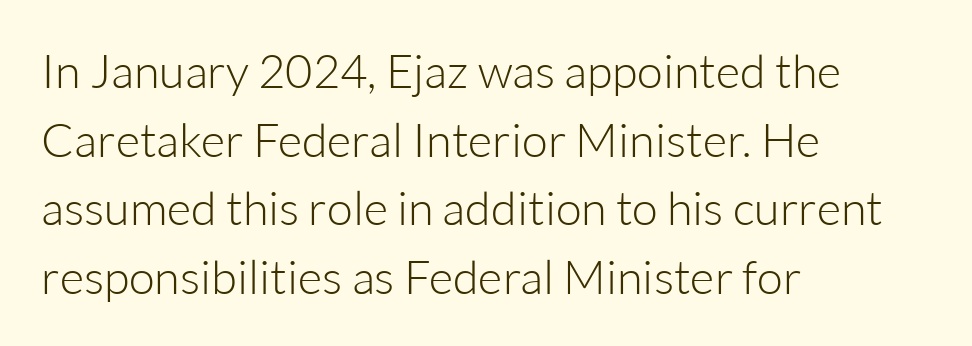
Between one letter and the next there's only the usual sliver of space. If you drew a line through each stem, it would be perfectly vertical. You could not count columns in this text — the font is proportionally spaced. Quick note: underline off.
